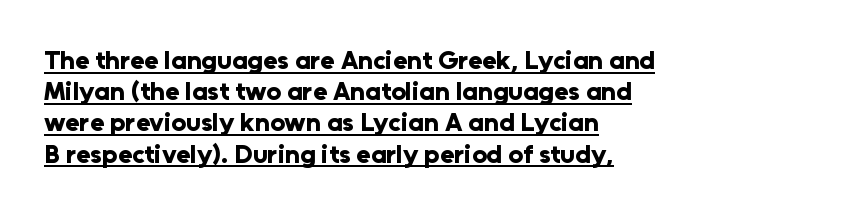
Nothing unusual about the tracking: characters are spaced as the font intends. The typesetting leans heavy: a genuine bold. The ragged edge is on the right, which tells us the setting is flush left. Is there any slant? The stems are plumb.
